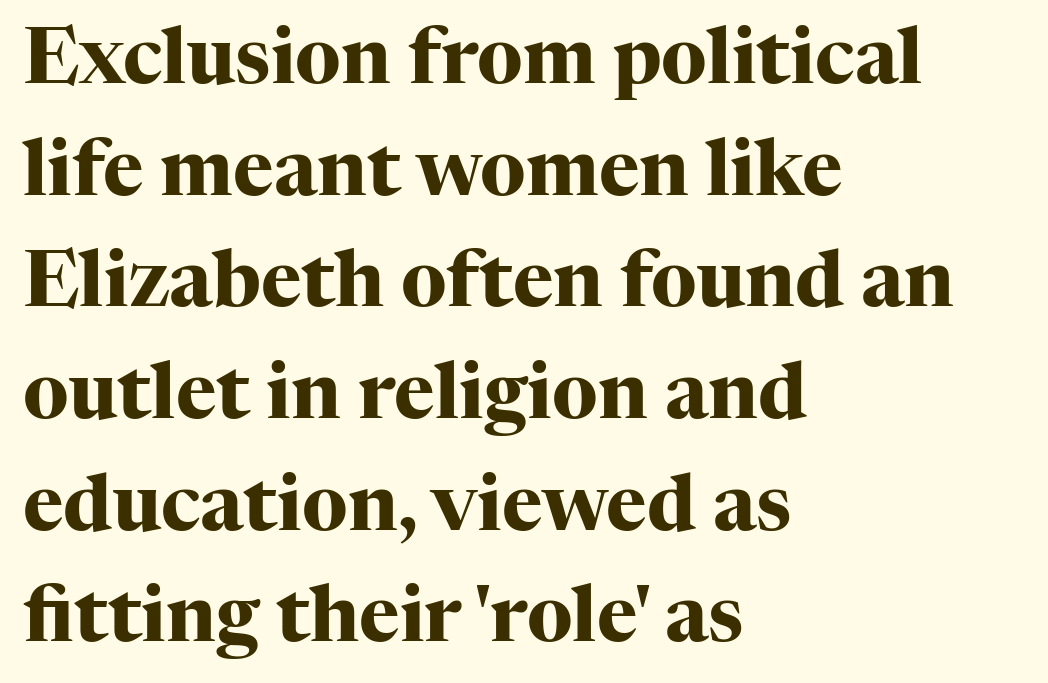
Where is the straight margin? On the left. Tall strokes in this sample are plumb rather than angled. Nobody touched the tracking dial on this one. The rows are spaced the way most documents space them. The rendering uses a bold face; every stroke is thick and dark. These lines are composed in type with serifs.
